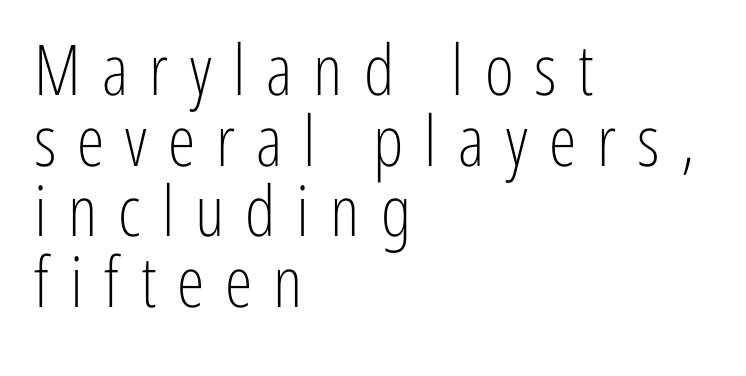
The image shows 70 px light, condensed sans-serif type, upright; set left-aligned, tight line spacing (1.01x), unusually wide letter spacing (+0.3 em), not underlined; low stroke contrast and a medium x-height.
